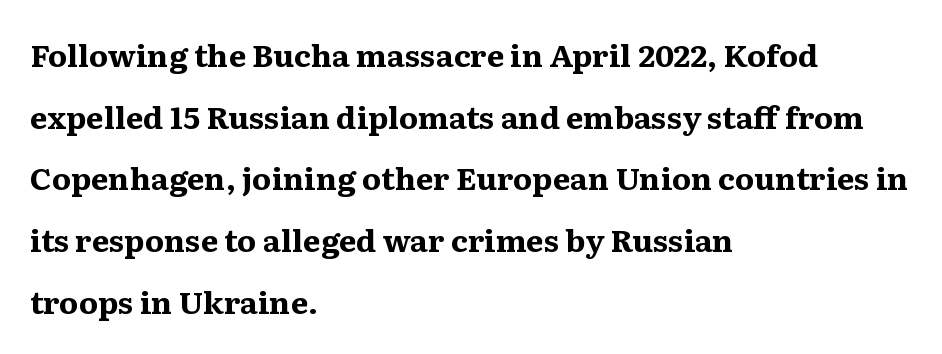
The image shows 31 px bold serif type, upright; set left-aligned, loose line spacing (1.99x), normal letter spacing, not underlined; medium stroke contrast and a medium x-height.
